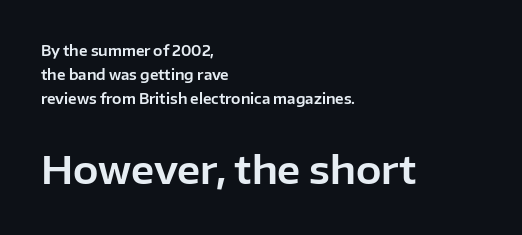
A typesetter would call this proportional, since set widths differ per character. This sample uses an upright cut, with every glyph sitting square on the baseline. The rendering enlarges the type as you move from the upper chunk to the lower. The passage is arranged the way most books set body copy — flush left. Type style note: lacks serifs.
